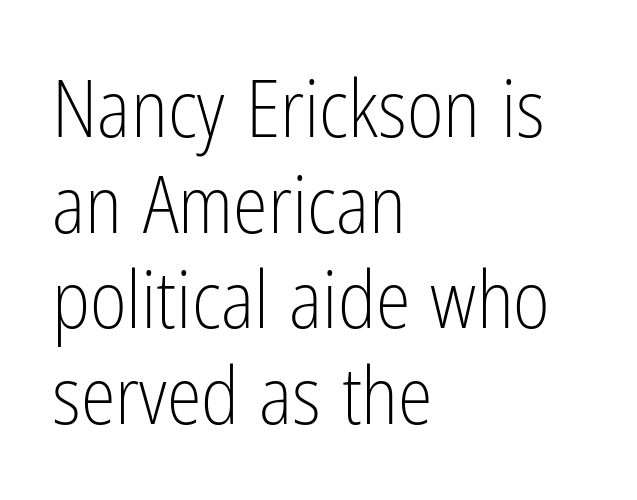
The image shows 79 px light, condensed sans-serif type, upright; set left-aligned, line spacing 1.21x, normal letter spacing, not underlined; low stroke contrast and a medium x-height.
